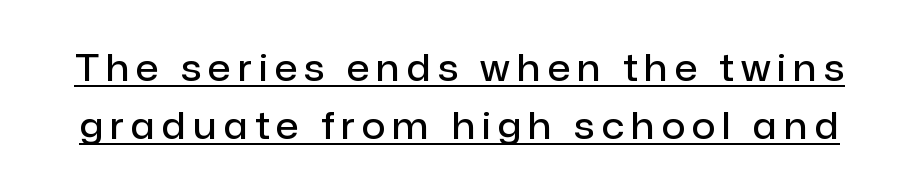
Q: Is the text bold? A: Semi-bold.
Q: Is the text italic (slanted)? A: No, it is upright.
Q: Is the typeface a serif or a sans-serif typeface? A: Sans-serif.
Q: Is the text underlined? A: Yes.
Q: Is the spacing between lines tight, normal or loose? A: Normal.
Q: Width (condensed, normal, or wide)? A: Normal.
Q: Stroke contrast? A: Low.
Q: x-height? A: Medium.
Q: Monospaced? A: No.
